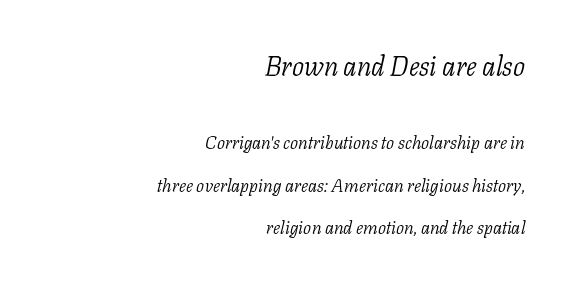
The image shows 27 px text type, italic (leaning right); set right-aligned, loose line spacing (2.36x), normal letter spacing, not underlined; the first (top) block is 1.5x larger.
